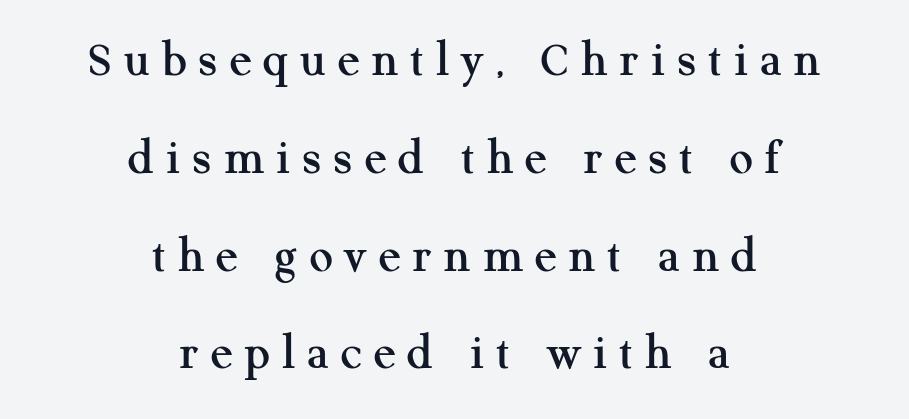
{"serif": "yes", "italic": "no", "width": "normal", "stroke_contrast": "medium", "x_height": "medium", "monospaced": "no", "underline": "no", "align": "center", "line_spacing_ratio": 1.88, "letter_spacing": "wide", "letter_spacing_em": 0.23, "glyph_px": 52}
